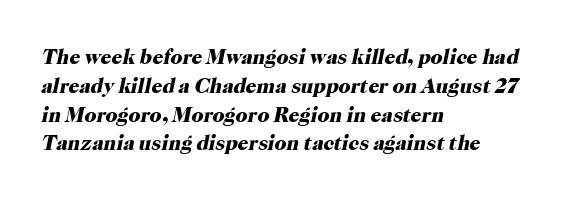
Q: Is the text bold? A: Yes.
Q: Is the text italic (slanted)? A: Yes, it leans right by about 12 degrees.
Q: Is the text underlined? A: No.
Q: How is the paragraph aligned? A: Left-aligned.
Q: Is the spacing between letters normal or unusually wide? A: Normal.
Q: Is the spacing between lines tight, normal or loose? A: Normal.
